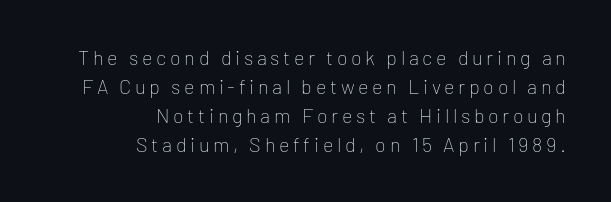
The image shows 20 px text type, upright; set right-aligned, normal line spacing (1.45x), not underlined.
